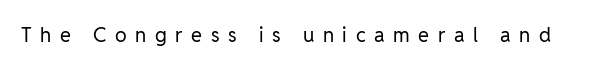
Q: Is the text bold? A: No.
Q: Is the text italic (slanted)? A: No, it is upright.
Q: Is the text underlined? A: No.
Q: Is the spacing between letters normal or unusually wide? A: Unusually wide.
